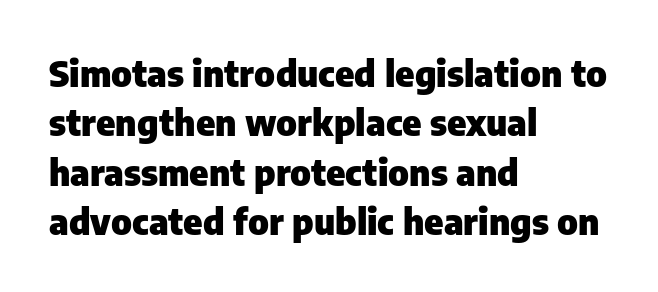
The image shows 36 px heavy sans-serif type, upright; set left-aligned, normal line spacing (1.37x), normal letter spacing, not underlined; low stroke contrast and a medium x-height.
